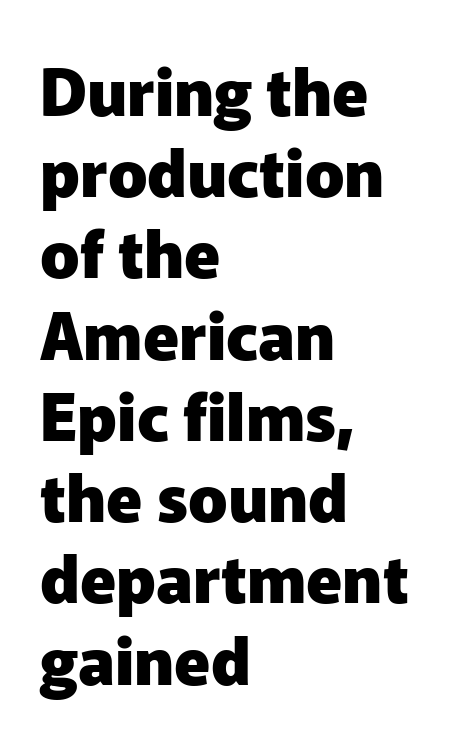
Letters rest on an invisible, unmarked baseline. This sample uses a sans-serif face. Students, this is bold: see how much ink each stroke carries. Horizontally, the lines are justified to the leading edge only.
